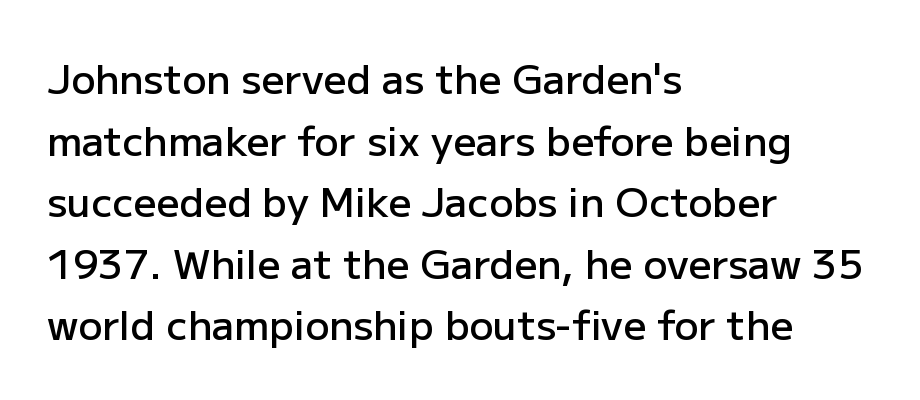
The leading is moderate, giving the passage an even texture. Line beginnings align vertically; line endings do not. Students, note that the glyphs here touch the page at normal intervals. Strokes here are thickened, but only to semibold level. The glyphs are unaccompanied by any horizontal stroke below them. A roman cut, with each character standing at attention.
